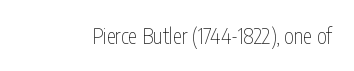
Q: Is the text bold? A: No.
Q: Is the text italic (slanted)? A: No, it is upright.
Q: Is the text underlined? A: No.
Q: Is the spacing between letters normal or unusually wide? A: Normal.
